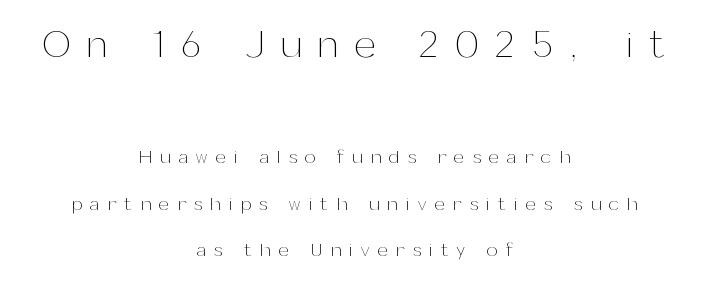
The image shows 38 px thin type, upright; set centered, loose line spacing (2.46x), unusually wide letter spacing (+0.44 em), not underlined; the first (top) block is 2.0x larger; medium stroke contrast and a medium x-height.
